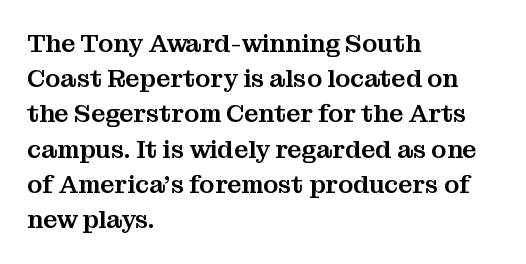
Posture: straight, roman, zero tilt. This rendering uses left alignment, leaving the right contour irregular. This sample keeps an unexceptional amount of space between lines. Bare-footed words on every line.
